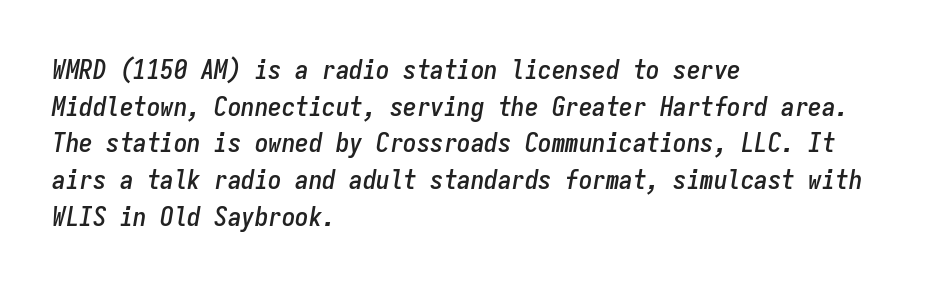
The image shows 27 px text type, italic (leaning right); set left-aligned, normal line spacing (1.36x), normal letter spacing, not underlined.
